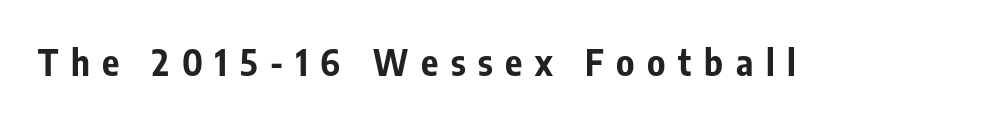
Q: Is the text bold? A: Yes.
Q: Is the text italic (slanted)? A: No, it is upright.
Q: Is the typeface a serif or a sans-serif typeface? A: Sans-serif.
Q: Is the text underlined? A: No.
Q: Is the spacing between letters normal or unusually wide? A: Unusually wide.
Q: Width (condensed, normal, or wide)? A: Condensed.
Q: Stroke contrast? A: Low.
Q: x-height? A: Medium.
Q: Monospaced? A: No.
